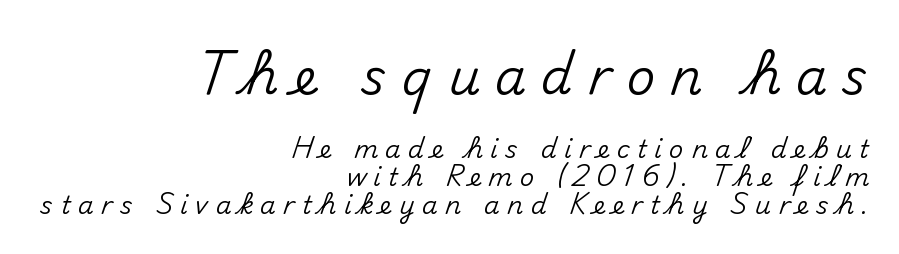
{"serif": "no", "width": "normal", "stroke_contrast": "medium", "x_height": "small", "monospaced": "no", "underline": "no", "align": "right", "line_spacing": "tight", "line_spacing_ratio": 1.12, "letter_spacing": "wide", "letter_spacing_em": 0.3, "larger_block": "first", "size_ratio": 2.0, "glyph_px": 50}
